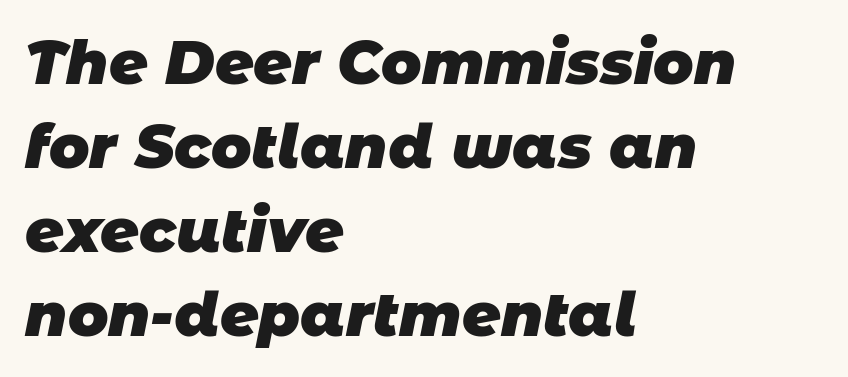
Q: Is the text bold? A: Yes.
Q: Is the typeface a serif or a sans-serif typeface? A: Sans-serif.
Q: Is the text underlined? A: No.
Q: How is the paragraph aligned? A: Left-aligned.
Q: Is the spacing between letters normal or unusually wide? A: Normal.
Q: Is the spacing between lines tight, normal or loose? A: Normal.
Q: Width (condensed, normal, or wide)? A: Normal.
Q: Stroke contrast? A: Low.
Q: x-height? A: Large.
Q: Monospaced? A: No.
